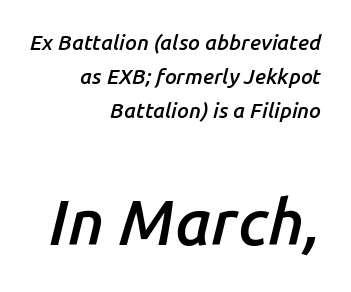
Q: Is the text bold? A: Semi-bold.
Q: Is the text italic (slanted)? A: Yes, it leans right by about 14 degrees.
Q: Is the text underlined? A: No.
Q: How is the paragraph aligned? A: Right-aligned.
Q: Is the spacing between letters normal or unusually wide? A: Normal.
Q: Is the spacing between lines tight, normal or loose? A: Normal.
Q: Which block of text is set in a larger size, the first (top) or the second (bottom)? A: The second (bottom) one.
Q: Width (condensed, normal, or wide)? A: Normal.
Q: Stroke contrast? A: Low.
Q: x-height? A: Medium.
Q: Monospaced? A: No.
